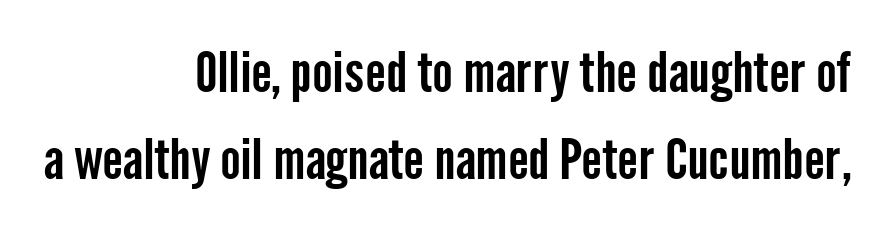
The face used here is proportionally spaced, like ordinary book or web type. Is this a sans? Yes — the strokes have no serifs. Compared with a flush-left layout, this one pins lines to the opposite, right side. It's the straight-up-and-down kind of type. The specimen omits any rule beneath the text block's lines. The letterforms sit shoulder to shoulder at normal distance.
